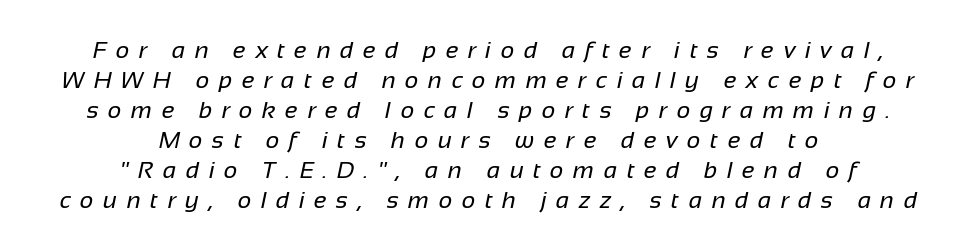
{"bold": "no", "underline": "no", "align": "center", "line_spacing": "normal", "line_spacing_ratio": 1.25, "letter_spacing": "wide", "letter_spacing_em": 0.39, "glyph_px": 24}
